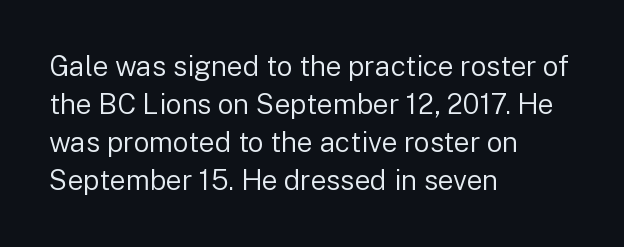
The image shows 28 px regular-weight sans-serif type, upright; set left-aligned, normal line spacing (1.36x), normal letter spacing, not underlined; low stroke contrast and a medium x-height.
